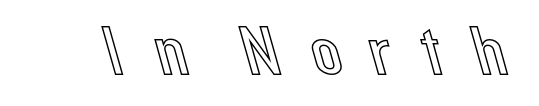
{"width": "normal", "x_height": "medium", "monospaced": "no", "underline": "no", "letter_spacing": "wide", "letter_spacing_em": 0.24, "glyph_px": 71}
